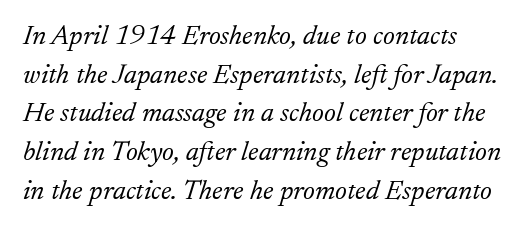
Q: Is the text bold? A: No.
Q: Is the text italic (slanted)? A: Yes, it leans right by about 17 degrees.
Q: Is the typeface a serif or a sans-serif typeface? A: Serif.
Q: Is the text underlined? A: No.
Q: Is the spacing between letters normal or unusually wide? A: Normal.
Q: Is the spacing between lines tight, normal or loose? A: Normal.
Q: Width (condensed, normal, or wide)? A: Normal.
Q: Stroke contrast? A: Low.
Q: x-height? A: Small.
Q: Monospaced? A: No.
